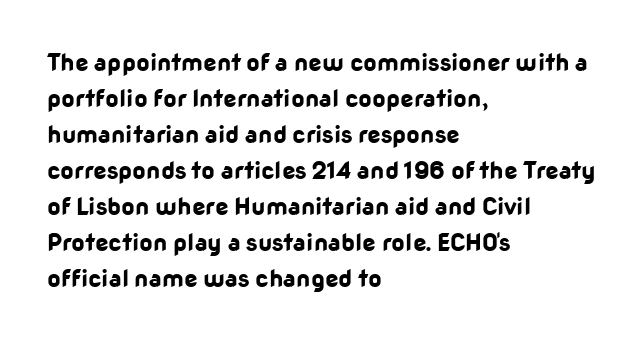
{"italic": "no", "bold": "yes", "underline": "no", "align": "left", "line_spacing": "normal", "line_spacing_ratio": 1.5, "letter_spacing": "normal", "letter_spacing_em": 0.0, "glyph_px": 24}
